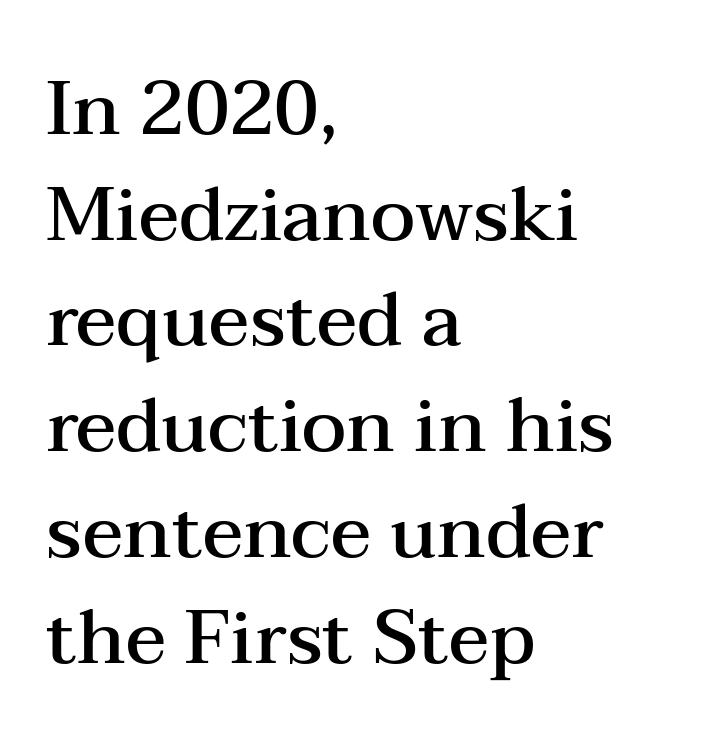
Q: Is the text bold? A: Semi-bold.
Q: Is the text italic (slanted)? A: No, it is upright.
Q: Is the typeface a serif or a sans-serif typeface? A: Serif.
Q: Is the text underlined? A: No.
Q: How is the paragraph aligned? A: Left-aligned.
Q: Is the spacing between letters normal or unusually wide? A: Normal.
Q: Is the spacing between lines tight, normal or loose? A: Normal.
Q: Width (condensed, normal, or wide)? A: Wide.
Q: Stroke contrast? A: Medium.
Q: x-height? A: Medium.
Q: Monospaced? A: No.
